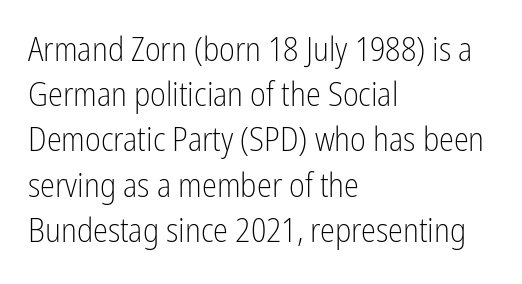
Q: Is the text bold? A: No.
Q: Is the text italic (slanted)? A: No, it is upright.
Q: Is the typeface a serif or a sans-serif typeface? A: Sans-serif.
Q: Is the text underlined? A: No.
Q: How is the paragraph aligned? A: Left-aligned.
Q: Is the spacing between letters normal or unusually wide? A: Normal.
Q: Is the spacing between lines tight, normal or loose? A: Normal.
Q: Width (condensed, normal, or wide)? A: Condensed.
Q: Stroke contrast? A: Low.
Q: x-height? A: Medium.
Q: Monospaced? A: No.
